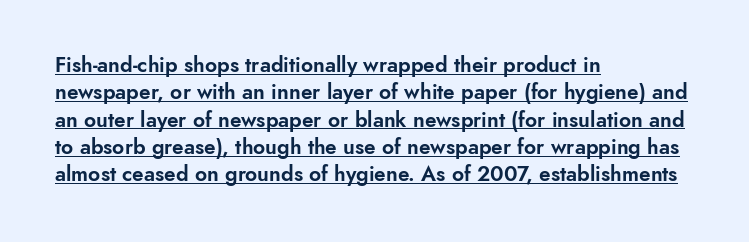
Q: Is the text italic (slanted)? A: No, it is upright.
Q: Is the text underlined? A: Yes.
Q: How is the paragraph aligned? A: Left-aligned.
Q: Is the spacing between letters normal or unusually wide? A: Normal.
Q: Is the spacing between lines tight, normal or loose? A: Normal.
